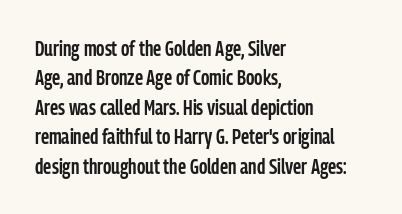
The image shows 21 px text type, upright; set left-aligned, normal line spacing (1.4x), normal letter spacing, not underlined.
